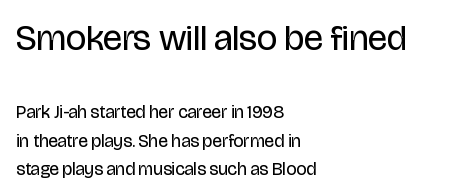
The tracking reads as untouched default to a designer's eye. Beneath every word, the page is bare. The typeface has the unassuming heft of standard copy or less. Varying glyph widths throughout — classic text-font behaviour.
